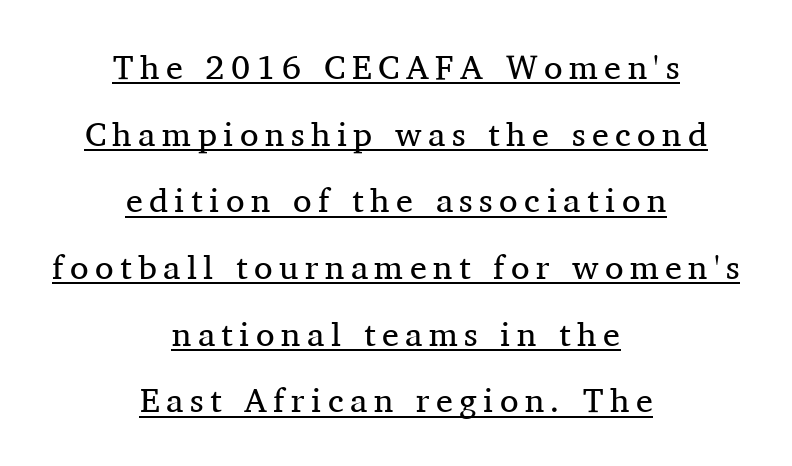
The image shows 34 px regular-weight serif type, upright; set centered, loose line spacing (1.96x), underlined; medium stroke contrast and a medium x-height.
